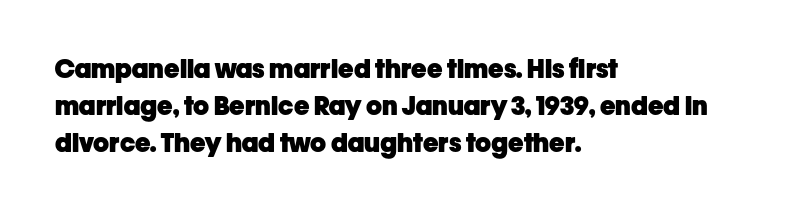
The image shows 26 px bold type, upright; set left-aligned, normal line spacing (1.42x), normal letter spacing, not underlined.
